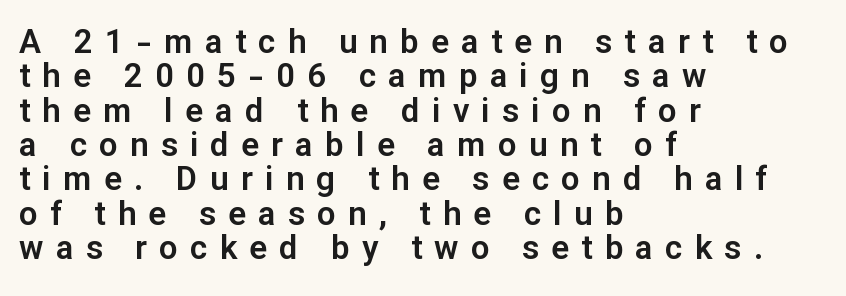
{"serif": "no", "italic": "no", "width": "normal", "stroke_contrast": "low", "x_height": "medium", "monospaced": "no", "underline": "no", "align": "left", "line_spacing": "tight", "line_spacing_ratio": 1.04, "letter_spacing": "wide", "letter_spacing_em": 0.37, "glyph_px": 33}
